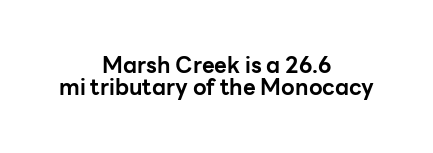
The image shows 22 px bold type, upright; set centered, tight line spacing (1.01x), normal letter spacing, not underlined.
